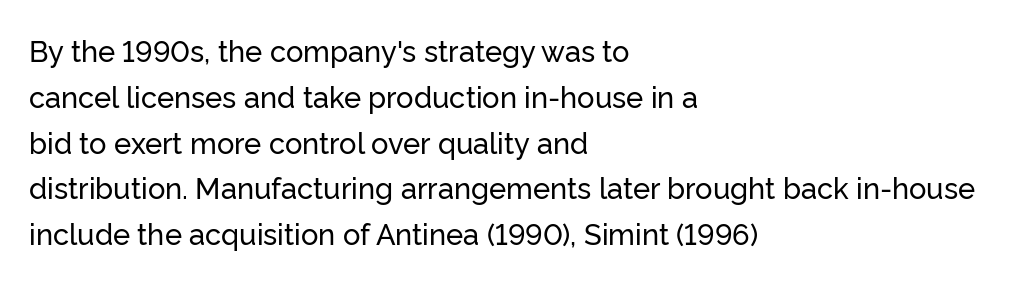
Q: Is the text italic (slanted)? A: No, it is upright.
Q: Is the typeface a serif or a sans-serif typeface? A: Sans-serif.
Q: Is the text underlined? A: No.
Q: How is the paragraph aligned? A: Left-aligned.
Q: Is the spacing between letters normal or unusually wide? A: Normal.
Q: Is the spacing between lines tight, normal or loose? A: Normal.
Q: Width (condensed, normal, or wide)? A: Normal.
Q: Stroke contrast? A: Low.
Q: x-height? A: Medium.
Q: Monospaced? A: No.
